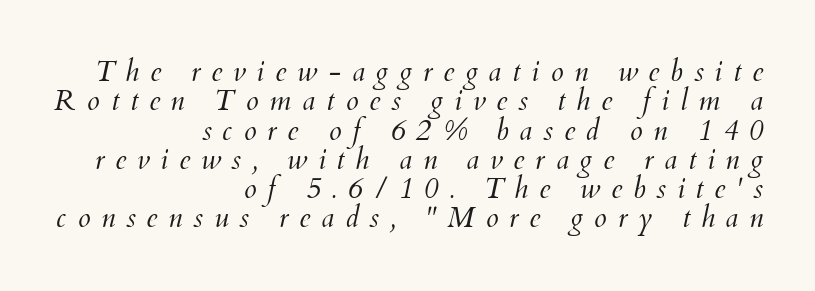
Q: Is the text bold? A: No.
Q: Is the text italic (slanted)? A: Yes, it leans right by about 12 degrees.
Q: Is the text underlined? A: No.
Q: How is the paragraph aligned? A: Right-aligned.
Q: Is the spacing between letters normal or unusually wide? A: Unusually wide.
Q: Is the spacing between lines tight, normal or loose? A: Tight.
Q: Width (condensed, normal, or wide)? A: Normal.
Q: Stroke contrast? A: Medium.
Q: x-height? A: Small.
Q: Monospaced? A: No.
